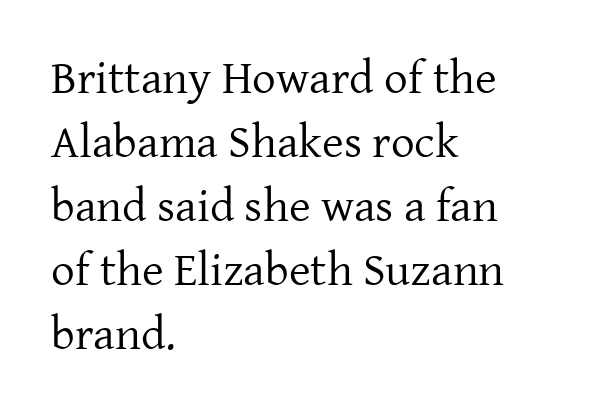
{"serif": "yes", "italic": "no", "bold": "no", "weight": "regular", "width": "normal", "stroke_contrast": "low", "x_height": "medium", "monospaced": "no", "underline": "no", "align": "left", "line_spacing": "normal", "line_spacing_ratio": 1.36, "letter_spacing": "normal", "letter_spacing_em": 0.0, "glyph_px": 47}
